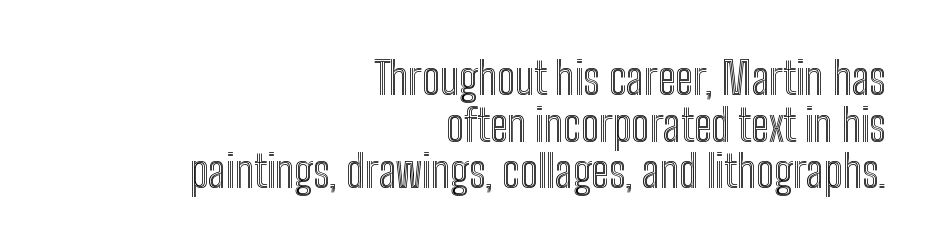
Looks like regular typesetting: each glyph gets only the width it needs. Rows of type sit shoulder to shoulder in the vertical direction. Vertical strokes here are truly vertical. Typeset ragged left — the right edge is the straight one. Caption: standard tracking, unaltered. Just letters on the line, the space beneath them empty.
